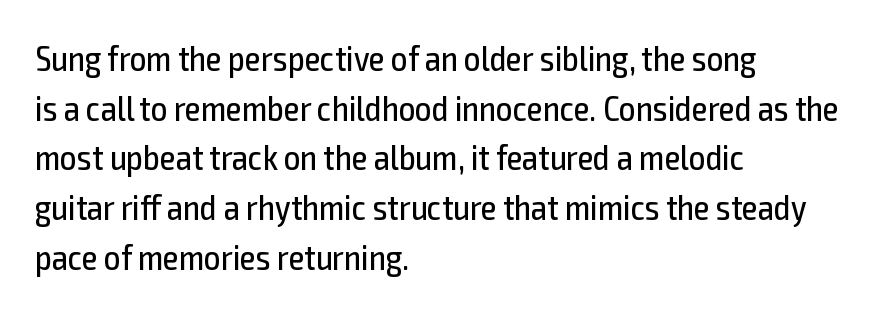
The image shows 36 px regular-weight, condensed sans-serif type, upright; set left-aligned, normal line spacing (1.38x), normal letter spacing, not underlined; a medium x-height.
